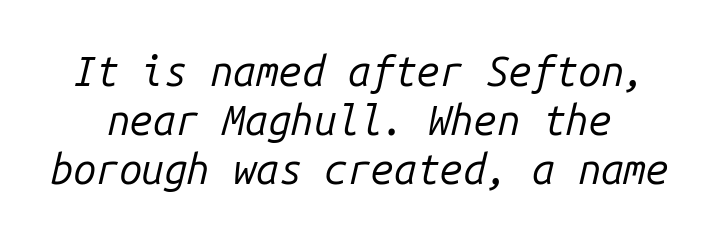
{"italic": "yes", "lean": "right", "slant_degrees": 14, "bold": "no", "weight": "regular", "width": "normal", "stroke_contrast": "low", "x_height": "medium", "monospaced": "yes", "underline": "no", "line_spacing_ratio": 1.19, "letter_spacing": "normal", "letter_spacing_em": 0.0, "glyph_px": 41}
